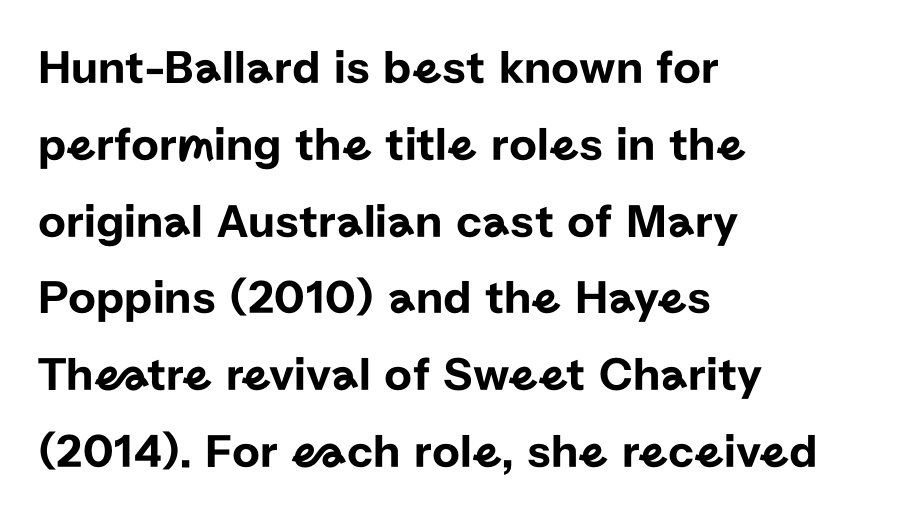
Q: Is the text italic (slanted)? A: No, it is upright.
Q: Is the typeface a serif or a sans-serif typeface? A: Sans-serif.
Q: Is the text underlined? A: No.
Q: How is the paragraph aligned? A: Left-aligned.
Q: Is the spacing between letters normal or unusually wide? A: Normal.
Q: Is the spacing between lines tight, normal or loose? A: Normal.
Q: Width (condensed, normal, or wide)? A: Normal.
Q: Stroke contrast? A: Low.
Q: x-height? A: Medium.
Q: Monospaced? A: No.
